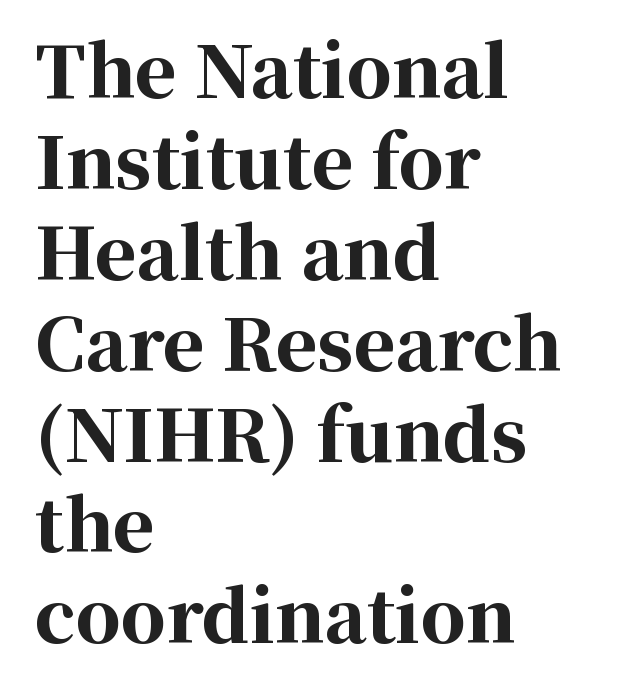
Q: Is the text bold? A: Yes.
Q: Is the text italic (slanted)? A: No, it is upright.
Q: Is the typeface a serif or a sans-serif typeface? A: Serif.
Q: Is the text underlined? A: No.
Q: How is the paragraph aligned? A: Left-aligned.
Q: Is the spacing between letters normal or unusually wide? A: Normal.
Q: Is the spacing between lines tight, normal or loose? A: Normal.
Q: Width (condensed, normal, or wide)? A: Normal.
Q: Stroke contrast? A: High.
Q: x-height? A: Medium.
Q: Monospaced? A: No.
